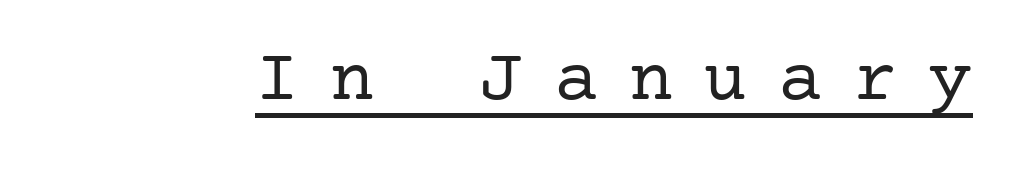
Q: Is the text bold? A: No.
Q: Is the text italic (slanted)? A: No, it is upright.
Q: Is the typeface a serif or a sans-serif typeface? A: Serif.
Q: Is the text underlined? A: Yes.
Q: Is the spacing between letters normal or unusually wide? A: Unusually wide.
Q: Width (condensed, normal, or wide)? A: Normal.
Q: Stroke contrast? A: Low.
Q: x-height? A: Medium.
